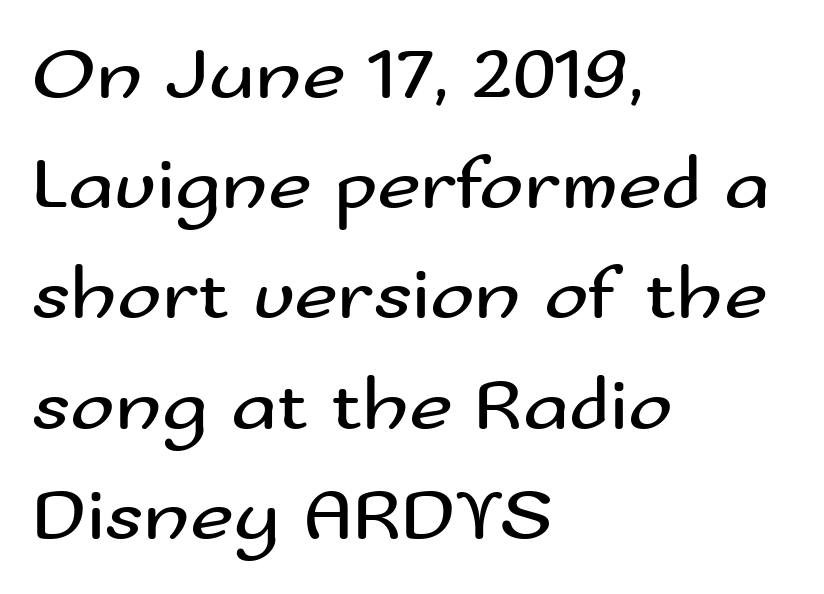
Q: Is the text bold? A: No.
Q: Is the text italic (slanted)? A: No, it is upright.
Q: Is the typeface a serif or a sans-serif typeface? A: Sans-serif.
Q: Is the text underlined? A: No.
Q: How is the paragraph aligned? A: Left-aligned.
Q: Is the spacing between letters normal or unusually wide? A: Normal.
Q: Is the spacing between lines tight, normal or loose? A: Normal.
Q: Width (condensed, normal, or wide)? A: Wide.
Q: Stroke contrast? A: Medium.
Q: x-height? A: Small.
Q: Monospaced? A: No.
